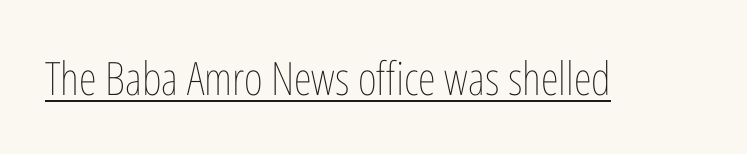
On a weight scale, this lands at 450 or below. The rendering uses the underline text-decoration. Ascenders rise straight up at ninety degrees. Varying glyph widths throughout — classic text-font behaviour.
